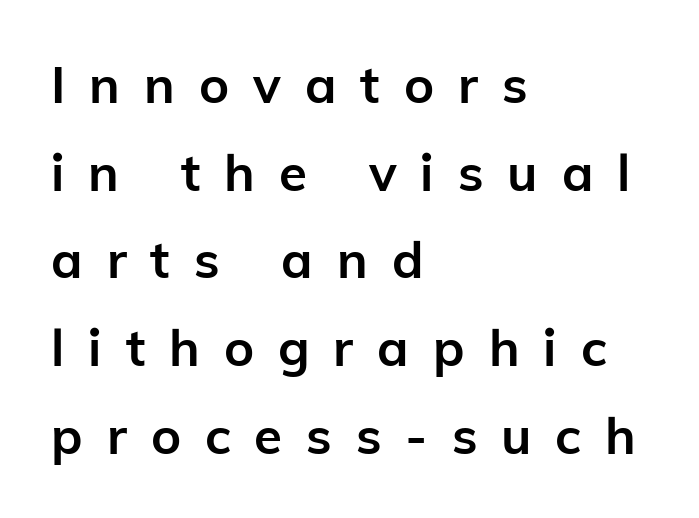
{"serif": "no", "italic": "no", "bold": "yes", "weight": "semibold", "width": "normal", "stroke_contrast": "low", "x_height": "medium", "monospaced": "no", "underline": "no", "align": "left", "line_spacing_ratio": 1.72, "letter_spacing": "wide", "letter_spacing_em": 0.47, "glyph_px": 51}
